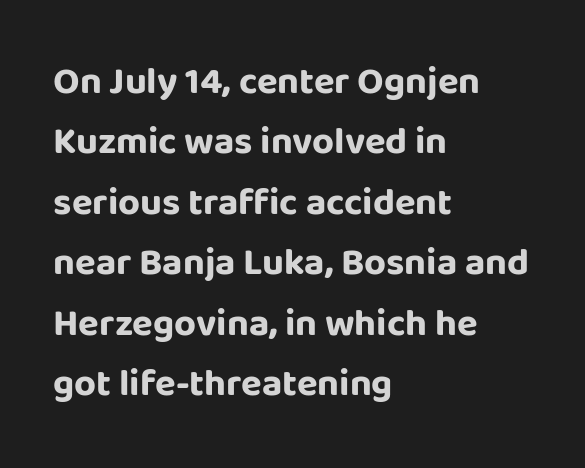
Q: Is the text bold? A: Yes.
Q: Is the text italic (slanted)? A: No, it is upright.
Q: Is the typeface a serif or a sans-serif typeface? A: Sans-serif.
Q: Is the text underlined? A: No.
Q: How is the paragraph aligned? A: Left-aligned.
Q: Is the spacing between letters normal or unusually wide? A: Normal.
Q: Is the spacing between lines tight, normal or loose? A: Normal.
Q: Width (condensed, normal, or wide)? A: Normal.
Q: Stroke contrast? A: Low.
Q: x-height? A: Large.
Q: Monospaced? A: No.
